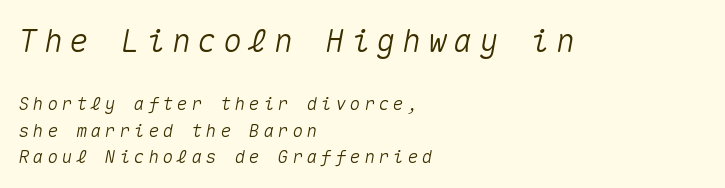
{"italic": "yes", "lean": "right", "slant_degrees": 10, "width": "normal", "stroke_contrast": "medium", "x_height": "medium", "monospaced": "yes", "underline": "no", "align": "left", "line_spacing": "normal", "line_spacing_ratio": 1.46, "letter_spacing": "wide", "letter_spacing_em": 0.2, "larger_block": "first", "size_ratio": 1.78, "glyph_px": 32}
